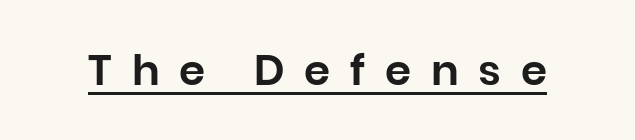
The image shows 42 px sans-serif type, upright; set unusually wide letter spacing (+0.47 em), underlined; low stroke contrast and a large x-height.
